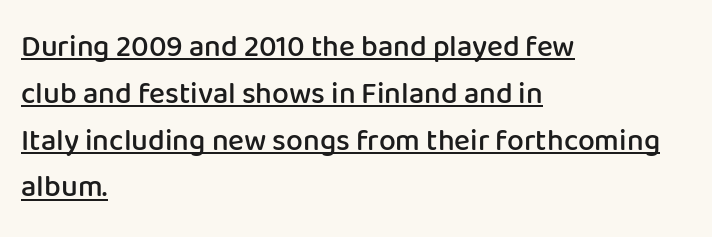
Q: Is the text bold? A: Semi-bold.
Q: Is the text italic (slanted)? A: No, it is upright.
Q: Is the typeface a serif or a sans-serif typeface? A: Sans-serif.
Q: Is the text underlined? A: Yes.
Q: How is the paragraph aligned? A: Left-aligned.
Q: Is the spacing between letters normal or unusually wide? A: Normal.
Q: Is the spacing between lines tight, normal or loose? A: Normal.
Q: Width (condensed, normal, or wide)? A: Normal.
Q: Stroke contrast? A: Low.
Q: x-height? A: Medium.
Q: Monospaced? A: No.
